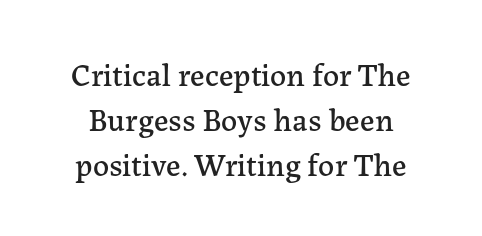
The image shows 32 px serif type, upright; set normal line spacing (1.41x), normal letter spacing, not underlined; low stroke contrast and a medium x-height.
